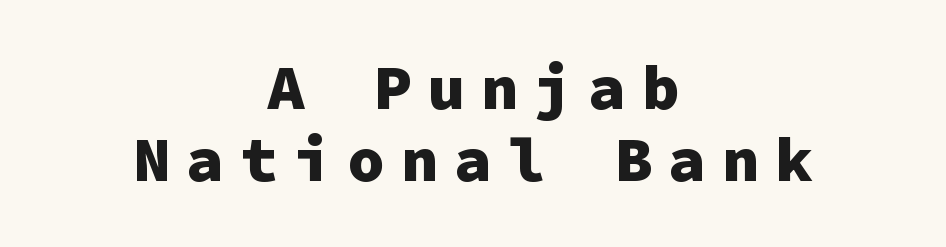
Reading down the block, each line starts at a different indent, mirrored at its end. A typesetter would mark this as roman, not italic. The space beneath each line is pristine and unruled. Tightly led — the rows are bunched.
